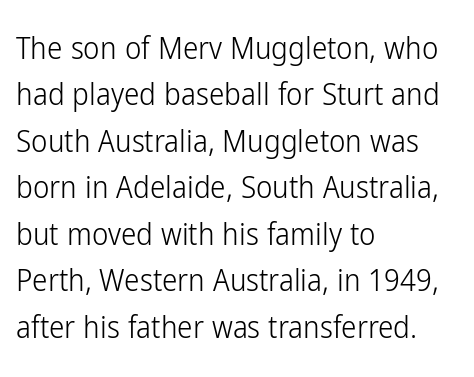
Q: Is the text bold? A: No.
Q: Is the text italic (slanted)? A: No, it is upright.
Q: Is the typeface a serif or a sans-serif typeface? A: Sans-serif.
Q: Is the text underlined? A: No.
Q: How is the paragraph aligned? A: Left-aligned.
Q: Is the spacing between letters normal or unusually wide? A: Normal.
Q: Is the spacing between lines tight, normal or loose? A: Normal.
Q: Width (condensed, normal, or wide)? A: Condensed.
Q: Stroke contrast? A: Low.
Q: x-height? A: Medium.
Q: Monospaced? A: No.
